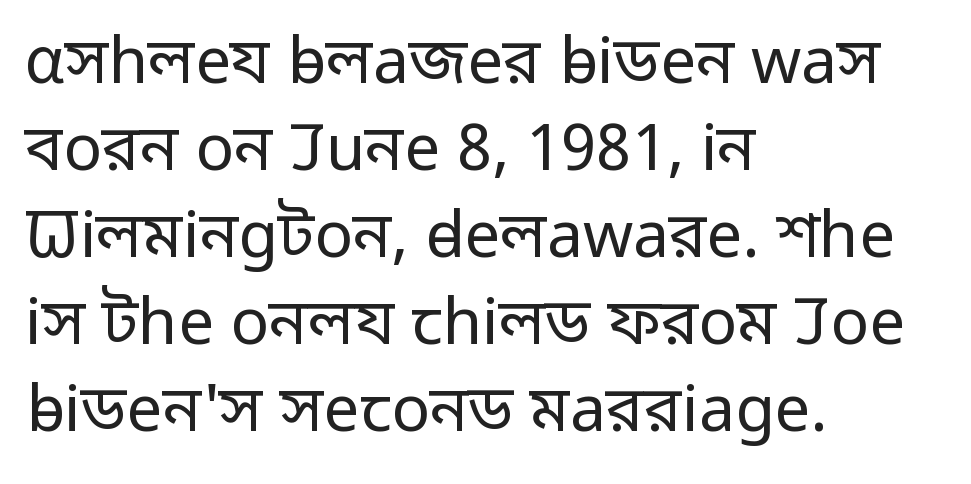
Q: Is the text bold? A: No.
Q: Is the text italic (slanted)? A: No, it is upright.
Q: Is the typeface a serif or a sans-serif typeface? A: Sans-serif.
Q: Is the text underlined? A: No.
Q: How is the paragraph aligned? A: Left-aligned.
Q: Is the spacing between letters normal or unusually wide? A: Normal.
Q: Is the spacing between lines tight, normal or loose? A: Normal.
Q: Width (condensed, normal, or wide)? A: Normal.
Q: Stroke contrast? A: Low.
Q: x-height? A: Medium.
Q: Monospaced? A: No.
